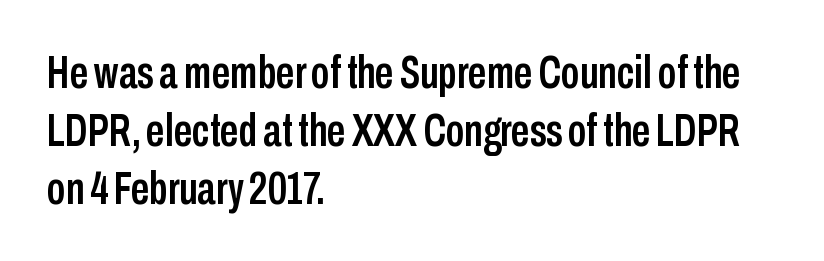
{"serif": "no", "italic": "no", "width": "condensed", "stroke_contrast": "low", "x_height": "medium", "monospaced": "no", "underline": "no", "align": "left", "line_spacing": "normal", "line_spacing_ratio": 1.26, "letter_spacing": "normal", "letter_spacing_em": 0.0, "glyph_px": 46}
